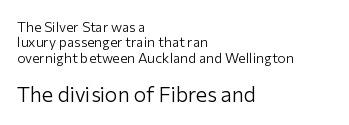
Notice how the passage keeps a crisp vertical edge on the left only. Whoever set this made the second block the dominant, larger element. This rendering leaves character spacing at its baseline value. Heft: none added — not bold. Check under the words: just untouched page. The letters stand straight up with perfectly vertical stems.
